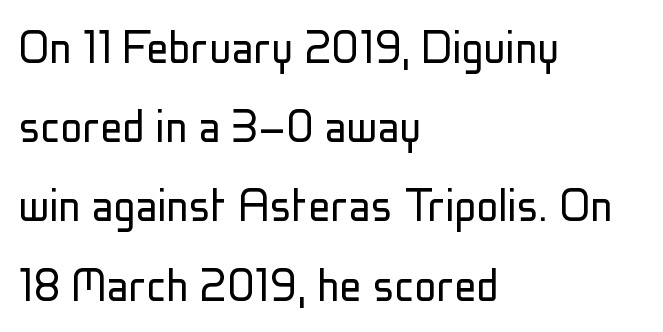
The image shows 55 px light, condensed sans-serif type, upright; set left-aligned, normal line spacing (1.44x), normal letter spacing, not underlined; low stroke contrast and a medium x-height.
